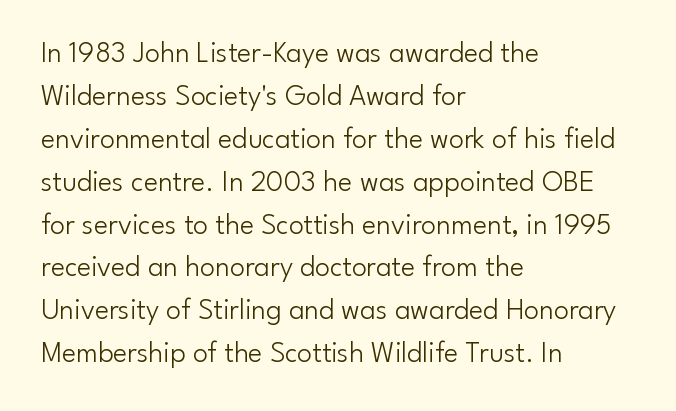
Glyph-to-glyph distance matches everyday printed text. Think of a printed novel: that variable character pitch is what you see here. Stroke thickness stays within the range of a standard reading face or lighter. Interline gaps are of average width in this sample. Font category for this specimen: sans-serif. It's the straight-up-and-down kind of type.
